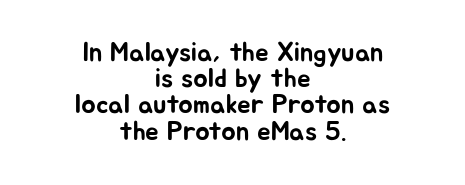
Each word holds together tightly as a unit, with standard inter-letter gaps. Every stem runs plumb, perpendicular to the baseline. Every row of glyphs is offset so its center matches the block's center. The rendering uses a small line-height, squeezing the rows.
